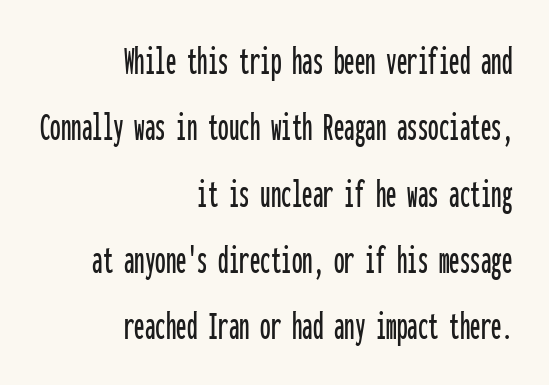
The text block is weighted toward the right margin, trailing off unevenly leftward. Leading matches the norm, producing a regular column. Each row of text sits above clean, open space. Is this a sans? Yes — the strokes have no serifs.
